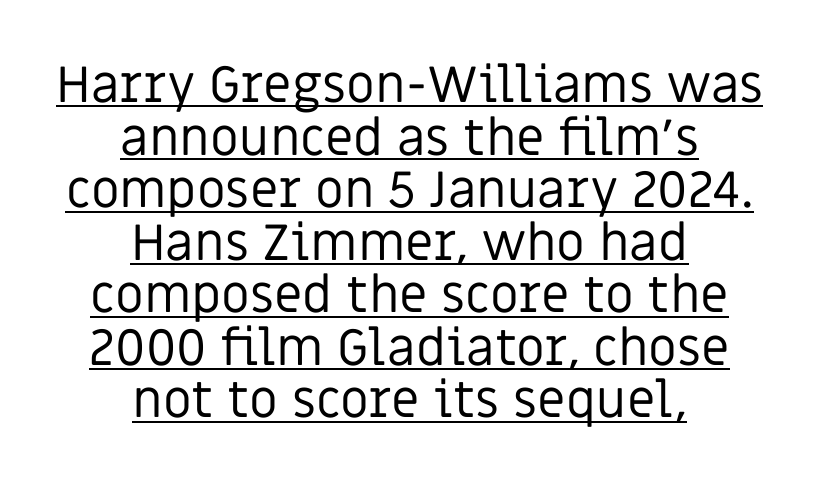
Compared with typical paragraphs, the rows here are closer together. Is the letter spacing exaggerated? No — it looks like the ordinary default. A continuous stroke trails under the words, as in a hyperlink. Horizontal alignment here is central, giving a formal, balanced look.
